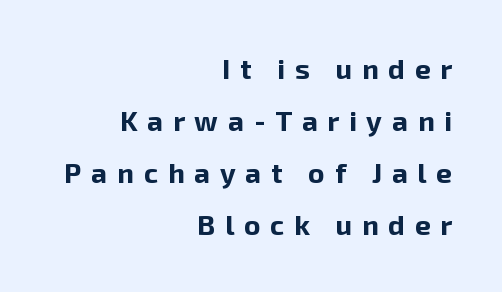
Q: Is the text bold? A: Yes.
Q: Is the text italic (slanted)? A: No, it is upright.
Q: Is the typeface a serif or a sans-serif typeface? A: Sans-serif.
Q: Is the text underlined? A: No.
Q: How is the paragraph aligned? A: Right-aligned.
Q: Is the spacing between letters normal or unusually wide? A: Unusually wide.
Q: Width (condensed, normal, or wide)? A: Normal.
Q: Stroke contrast? A: Low.
Q: x-height? A: Medium.
Q: Monospaced? A: No.
